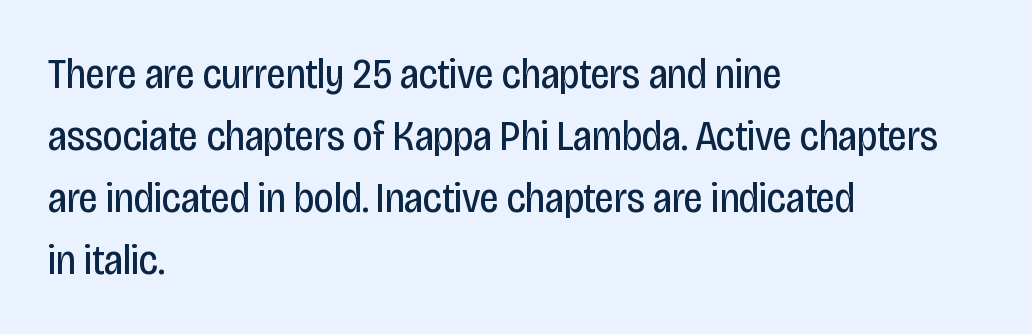
Q: Is the text bold? A: No.
Q: Is the text italic (slanted)? A: No, it is upright.
Q: Is the typeface a serif or a sans-serif typeface? A: Sans-serif.
Q: Is the text underlined? A: No.
Q: How is the paragraph aligned? A: Left-aligned.
Q: Is the spacing between letters normal or unusually wide? A: Normal.
Q: Is the spacing between lines tight, normal or loose? A: Normal.
Q: Width (condensed, normal, or wide)? A: Condensed.
Q: Stroke contrast? A: Low.
Q: x-height? A: Large.
Q: Monospaced? A: No.
